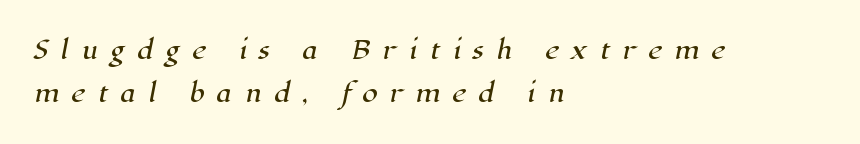
The image shows 25 px text type; set left-aligned, line spacing 1.71x, unusually wide letter spacing (+0.47 em), not underlined.
